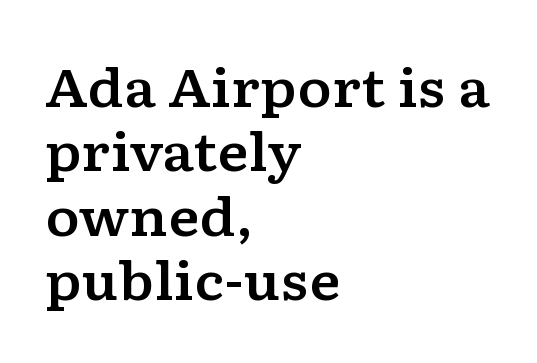
Q: Is the text italic (slanted)? A: No, it is upright.
Q: Is the typeface a serif or a sans-serif typeface? A: Serif.
Q: Is the text underlined? A: No.
Q: How is the paragraph aligned? A: Left-aligned.
Q: Is the spacing between letters normal or unusually wide? A: Normal.
Q: Width (condensed, normal, or wide)? A: Wide.
Q: Stroke contrast? A: Low.
Q: x-height? A: Medium.
Q: Monospaced? A: No.
